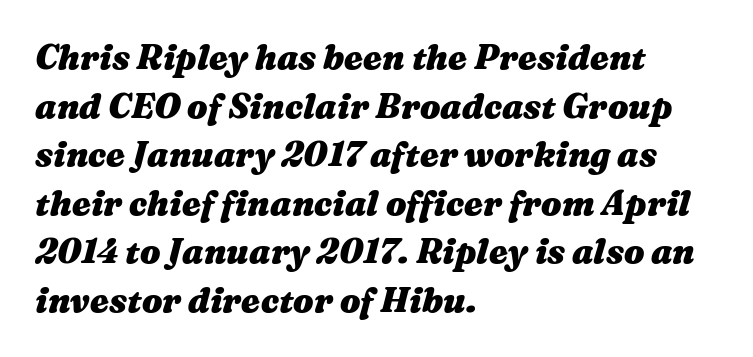
When letters slant like this, we call the style italic. The passage shown is typed in a proportional face where columns would drift. Quick note: interline space is typical. This rendering features lettering with no underline. These lines carry a lot of weight — the face is fully bold.
